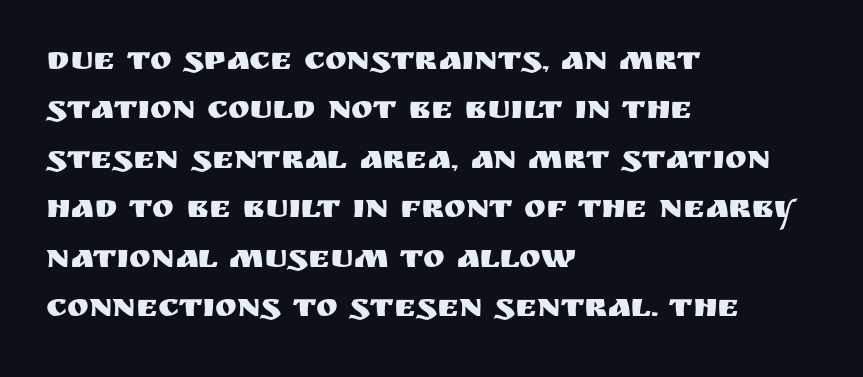
{"serif": "no", "italic": "no", "width": "normal", "stroke_contrast": "medium", "x_height": "large", "monospaced": "no", "underline": "no", "align": "left", "line_spacing": "normal", "line_spacing_ratio": 1.5, "letter_spacing": "normal", "letter_spacing_em": 0.0, "glyph_px": 33}
